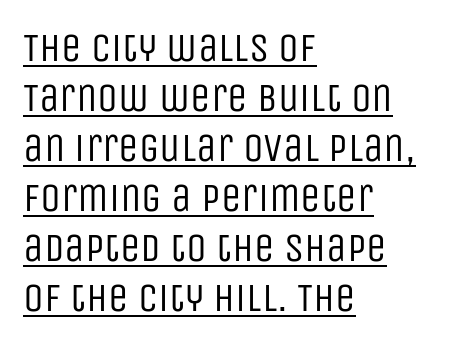
The image shows 41 px regular-weight, condensed sans-serif type, upright; set left-aligned, line spacing 1.22x, normal letter spacing, underlined; low stroke contrast and a large x-height.
